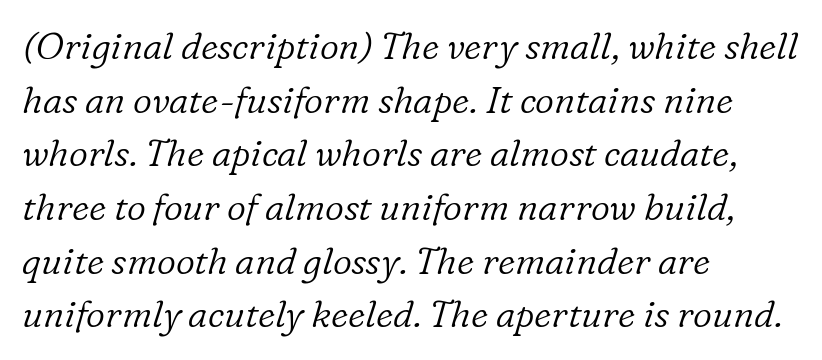
{"serif": "yes", "italic": "yes", "lean": "right", "slant_degrees": 16, "bold": "no", "weight": "light", "width": "normal", "stroke_contrast": "low", "x_height": "medium", "monospaced": "no", "underline": "no", "align": "left", "line_spacing": "normal", "line_spacing_ratio": 1.45, "letter_spacing": "normal", "letter_spacing_em": 0.0, "glyph_px": 37}
